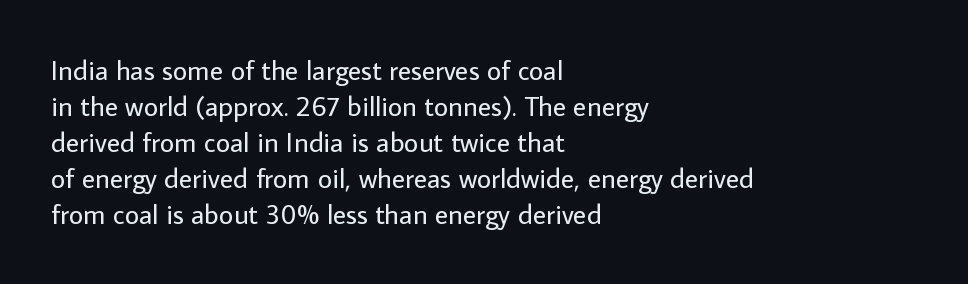
Q: Is the text bold? A: No.
Q: Is the text italic (slanted)? A: No, it is upright.
Q: Is the typeface a serif or a sans-serif typeface? A: Sans-serif.
Q: Is the text underlined? A: No.
Q: How is the paragraph aligned? A: Left-aligned.
Q: Is the spacing between letters normal or unusually wide? A: Normal.
Q: Is the spacing between lines tight, normal or loose? A: Normal.
Q: Width (condensed, normal, or wide)? A: Normal.
Q: Stroke contrast? A: Low.
Q: x-height? A: Medium.
Q: Monospaced? A: No.
